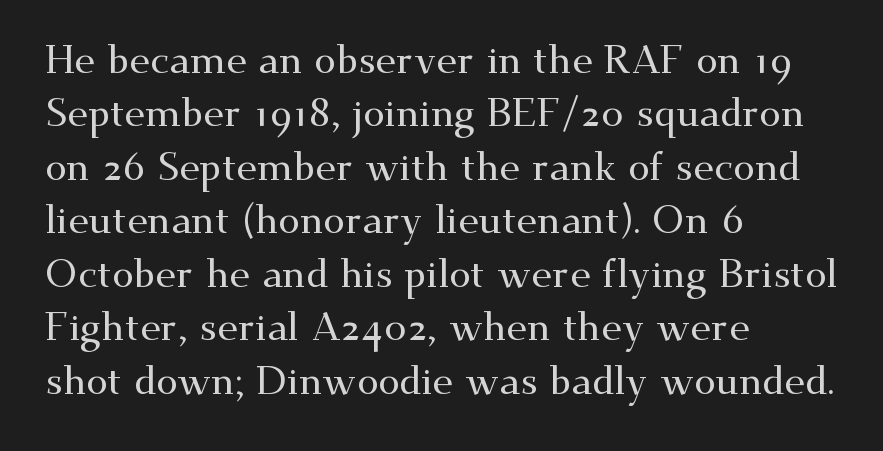
{"serif": "yes", "italic": "no", "width": "wide", "stroke_contrast": "medium", "x_height": "small", "monospaced": "no", "underline": "no", "align": "left", "line_spacing": "normal", "line_spacing_ratio": 1.37, "letter_spacing": "normal", "letter_spacing_em": 0.0, "glyph_px": 39}
